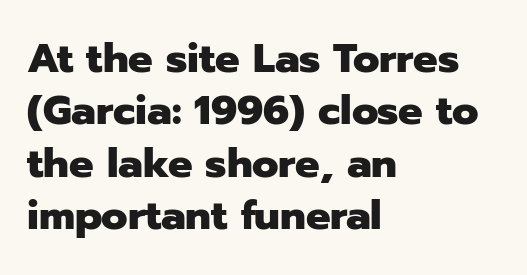
Inter-character spacing is left at the font's built-in metrics. Each letter keeps its own natural width here, so spacing adapts to shape. Heft: maximum for text — a bold. The typography opts for an upright posture over an oblique one. In CSS terms this would be text-align: left. Summary of vertical rhythm: regular, with standard interline spacing.
